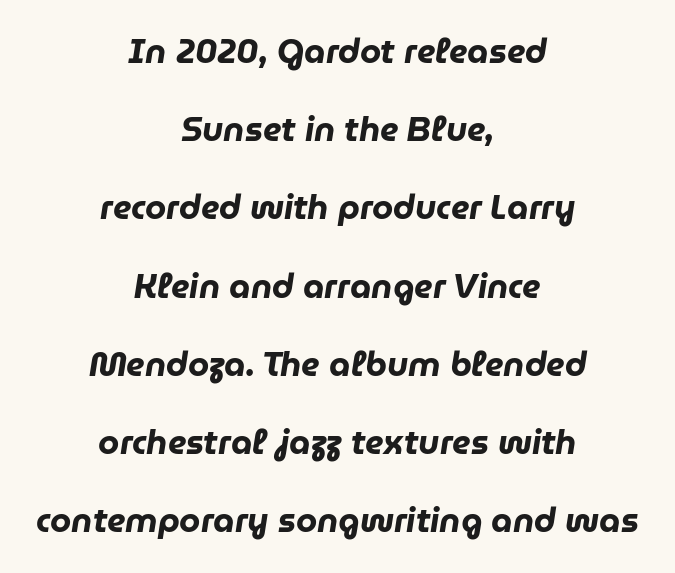
The image shows 34 px heavy type, italic (leaning right); set centered, loose line spacing (2.3x), normal letter spacing, not underlined; low stroke contrast and a medium x-height.
